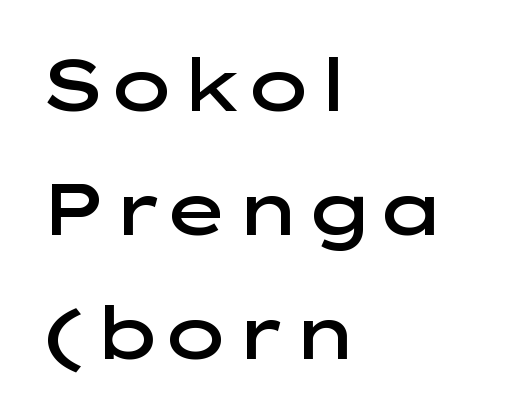
Q: Is the text bold? A: Semi-bold.
Q: Is the text italic (slanted)? A: No, it is upright.
Q: Is the typeface a serif or a sans-serif typeface? A: Sans-serif.
Q: Is the text underlined? A: No.
Q: How is the paragraph aligned? A: Left-aligned.
Q: Is the spacing between letters normal or unusually wide? A: Normal.
Q: Width (condensed, normal, or wide)? A: Wide.
Q: Stroke contrast? A: Low.
Q: x-height? A: Medium.
Q: Monospaced? A: No.
